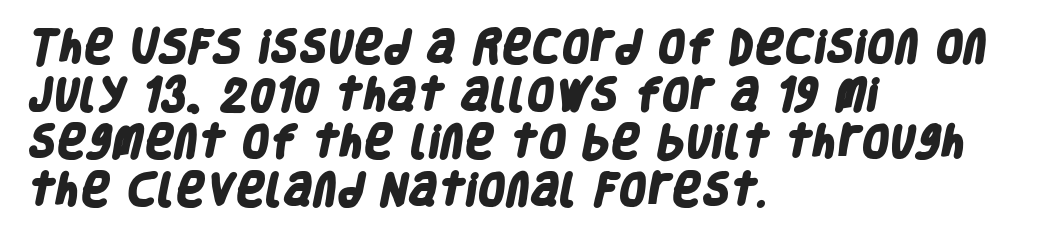
{"serif": "no", "bold": "yes", "weight": "heavy", "width": "condensed", "stroke_contrast": "low", "x_height": "large", "monospaced": "no", "underline": "no", "align": "left", "line_spacing": "normal", "line_spacing_ratio": 1.32, "letter_spacing": "normal", "letter_spacing_em": 0.0, "glyph_px": 36}
